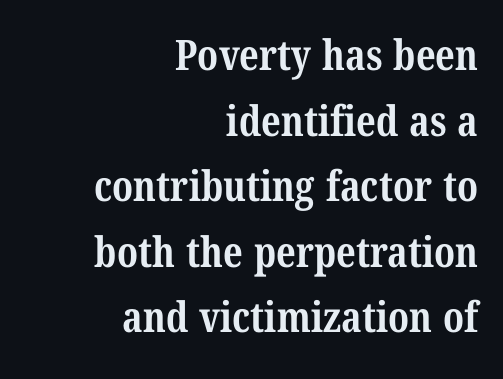
{"serif": "yes", "bold": "yes", "weight": "bold", "width": "condensed", "stroke_contrast": "medium", "x_height": "medium", "monospaced": "no", "underline": "no", "align": "right", "line_spacing": "normal", "line_spacing_ratio": 1.56, "letter_spacing": "normal", "letter_spacing_em": 0.0, "glyph_px": 42}
